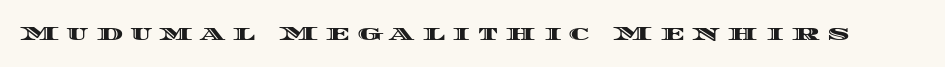
The image shows 21 px text type, upright; set unusually wide letter spacing (+0.35 em), not underlined.
